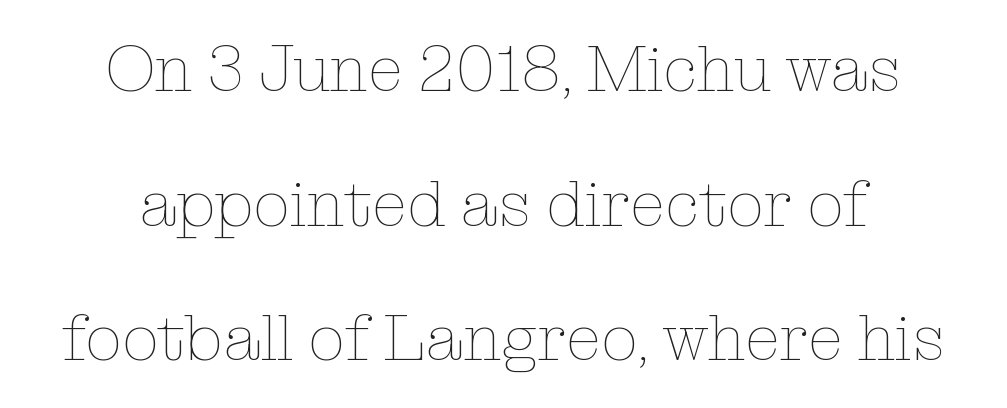
Q: Is the text bold? A: No.
Q: Is the text italic (slanted)? A: No, it is upright.
Q: Is the text underlined? A: No.
Q: How is the paragraph aligned? A: Centered.
Q: Is the spacing between letters normal or unusually wide? A: Normal.
Q: Is the spacing between lines tight, normal or loose? A: Loose.
Q: Width (condensed, normal, or wide)? A: Normal.
Q: Stroke contrast? A: Low.
Q: x-height? A: Medium.
Q: Monospaced? A: No.
